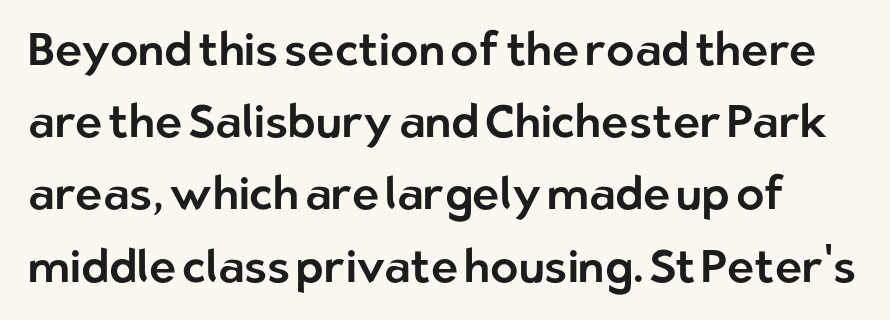
The type sits square on the baseline with zero lean. Baseline-to-baseline distance is the conventional proportion of letter height. Tracking value appears to be zero — textbook default spacing. The specimen omits any rule beneath the text block's lines.
